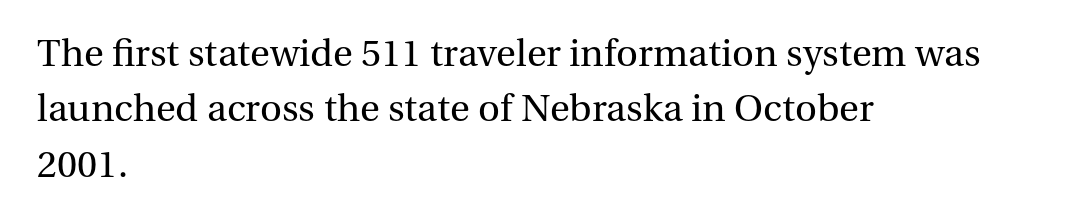
{"serif": "yes", "italic": "no", "bold": "no", "weight": "regular", "width": "normal", "stroke_contrast": "medium", "x_height": "medium", "monospaced": "no", "underline": "no", "align": "left", "line_spacing": "normal", "line_spacing_ratio": 1.46, "letter_spacing": "normal", "letter_spacing_em": 0.0, "glyph_px": 38}
